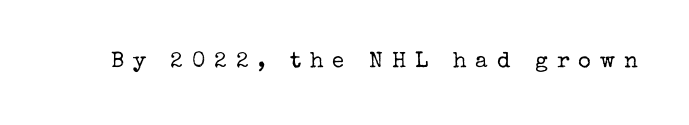
{"italic": "no", "bold": "no", "underline": "no", "letter_spacing": "wide", "letter_spacing_em": 0.41, "glyph_px": 22}
